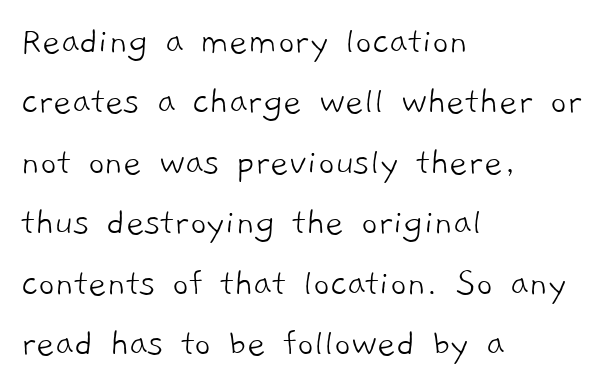
Descender tails drop into unmarked territory. The rendering keeps characters at their native spacing. The rendering uses natural spacing where letterforms have individual widths. No chunkiness to these letters — they're not bold. To sum up the face: it is a sans, with no serifs.
